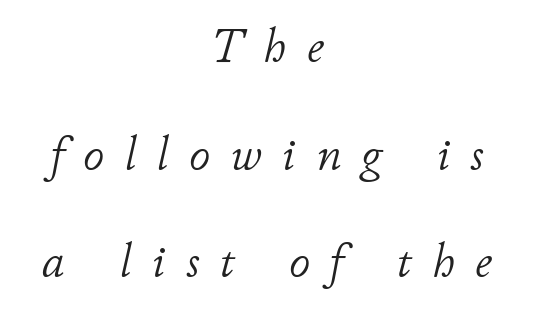
Varying glyph widths throughout — classic text-font behaviour. Rendered with sloped, italic letterforms. Check under the words: just untouched page. Teacher's note: observe the equal gaps on both sides — that is centered alignment.
